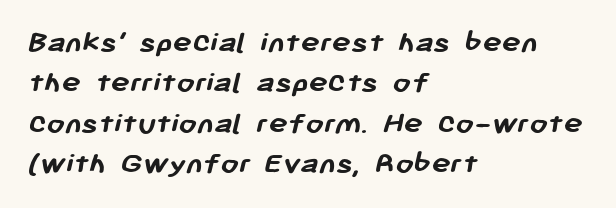
The image shows 32 px semibold sans-serif type; set left-aligned, normal line spacing (1.26x), normal letter spacing, not underlined; low stroke contrast and a medium x-height.
